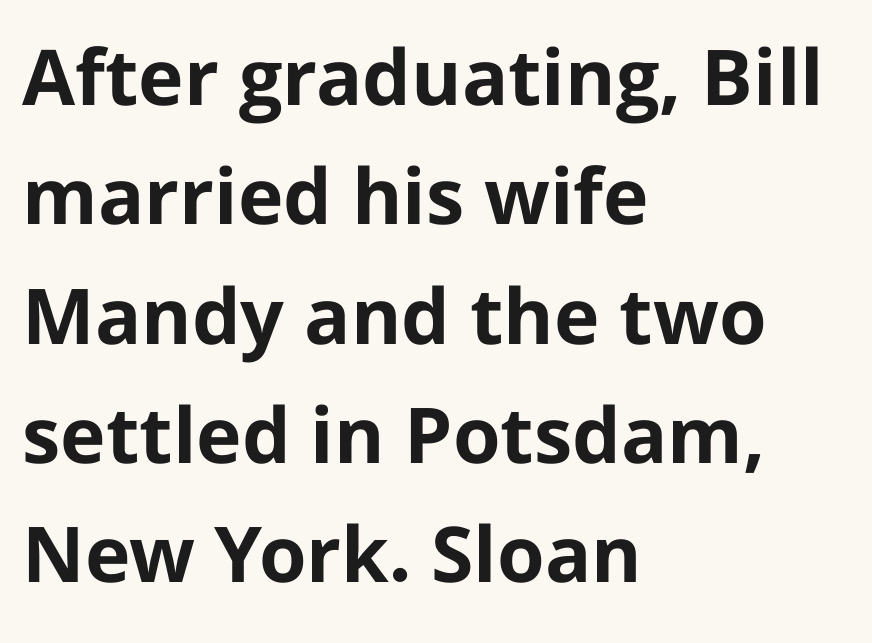
Q: Is the text bold? A: Yes.
Q: Is the text italic (slanted)? A: No, it is upright.
Q: Is the typeface a serif or a sans-serif typeface? A: Sans-serif.
Q: Is the text underlined? A: No.
Q: How is the paragraph aligned? A: Left-aligned.
Q: Is the spacing between letters normal or unusually wide? A: Normal.
Q: Is the spacing between lines tight, normal or loose? A: Normal.
Q: Width (condensed, normal, or wide)? A: Normal.
Q: Stroke contrast? A: Low.
Q: x-height? A: Medium.
Q: Monospaced? A: No.
